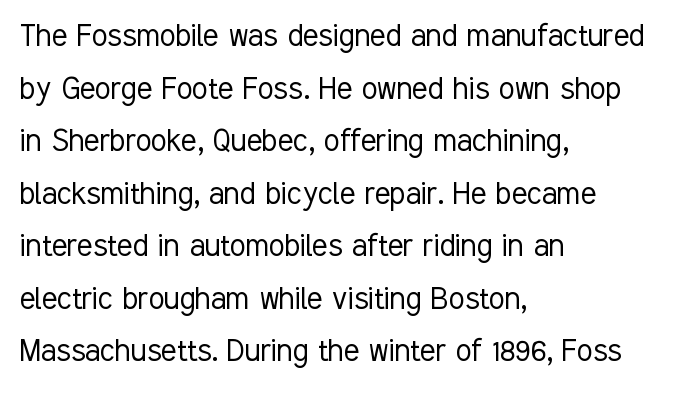
The image shows 36 px light, condensed sans-serif type, upright; set left-aligned, normal line spacing (1.46x), normal letter spacing, not underlined; low stroke contrast and a medium x-height.
